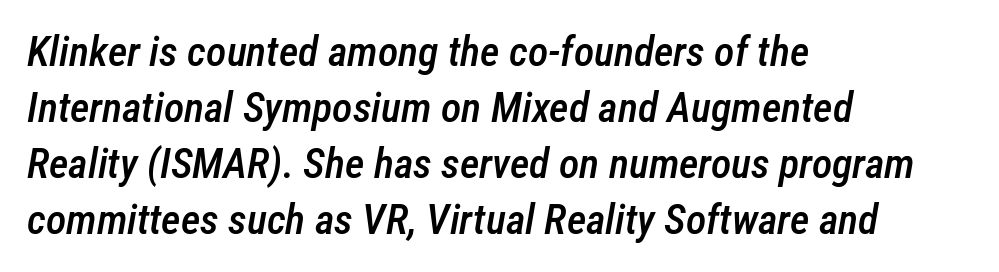
Q: Is the text bold? A: Semi-bold.
Q: Is the text italic (slanted)? A: Yes, it leans right by about 12 degrees.
Q: Is the text underlined? A: No.
Q: How is the paragraph aligned? A: Left-aligned.
Q: Is the spacing between letters normal or unusually wide? A: Normal.
Q: Is the spacing between lines tight, normal or loose? A: Normal.
Q: Width (condensed, normal, or wide)? A: Condensed.
Q: Stroke contrast? A: Low.
Q: x-height? A: Medium.
Q: Monospaced? A: No.
